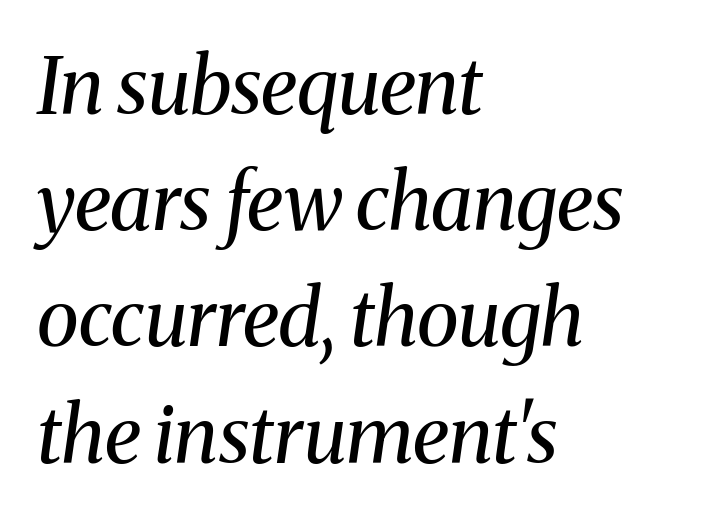
{"serif": "yes", "italic": "yes", "lean": "right", "slant_degrees": 8, "bold": "no", "weight": "regular", "width": "normal", "stroke_contrast": "medium", "x_height": "medium", "monospaced": "no", "underline": "no", "align": "left", "line_spacing": "normal", "line_spacing_ratio": 1.49, "letter_spacing": "normal", "letter_spacing_em": 0.0, "glyph_px": 78}
